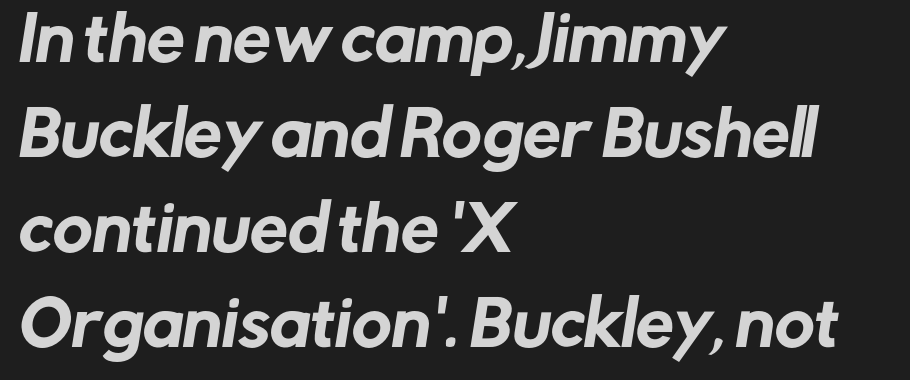
These lines are composed in type without serifs. Varying glyph widths throughout — classic text-font behaviour. Letter spacing: default. A student would call this left alignment; a typographer would say flush left, rag right.
